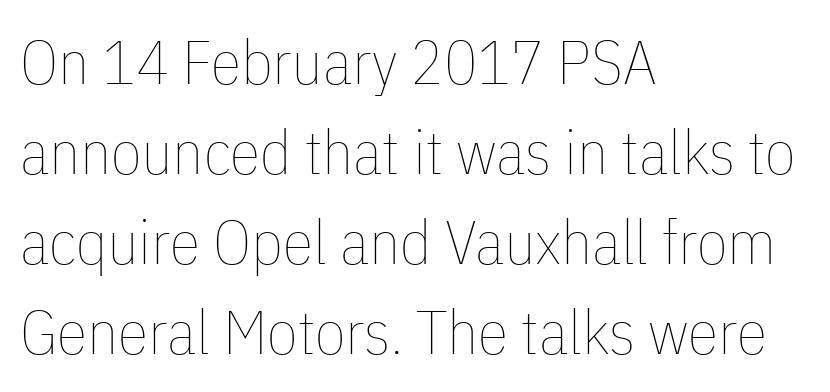
{"italic": "no", "bold": "no", "weight": "thin", "width": "condensed", "stroke_contrast": "low", "x_height": "medium", "monospaced": "no", "underline": "no", "align": "left", "line_spacing": "normal", "line_spacing_ratio": 1.45, "letter_spacing": "normal", "letter_spacing_em": 0.0, "glyph_px": 62}
